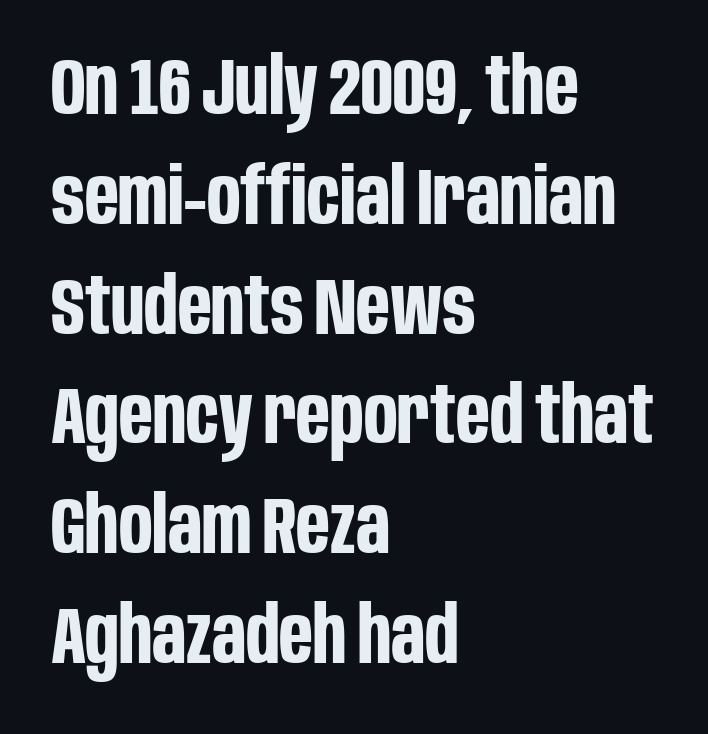
Q: Is the text bold? A: Yes.
Q: Is the text italic (slanted)? A: No, it is upright.
Q: Is the typeface a serif or a sans-serif typeface? A: Sans-serif.
Q: Is the text underlined? A: No.
Q: How is the paragraph aligned? A: Left-aligned.
Q: Is the spacing between letters normal or unusually wide? A: Normal.
Q: Is the spacing between lines tight, normal or loose? A: Normal.
Q: Width (condensed, normal, or wide)? A: Condensed.
Q: Stroke contrast? A: Low.
Q: x-height? A: Large.
Q: Monospaced? A: No.
